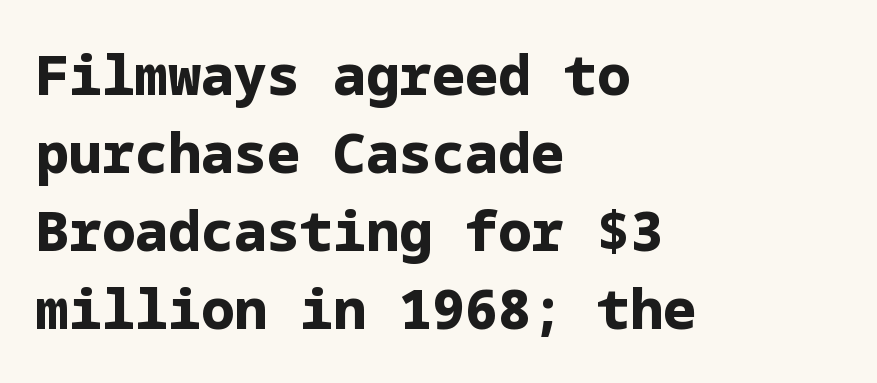
Q: Is the text bold? A: Yes.
Q: Is the text italic (slanted)? A: No, it is upright.
Q: Is the typeface a serif or a sans-serif typeface? A: Sans-serif.
Q: Is the text underlined? A: No.
Q: How is the paragraph aligned? A: Left-aligned.
Q: Is the spacing between letters normal or unusually wide? A: Normal.
Q: Is the spacing between lines tight, normal or loose? A: Normal.
Q: Width (condensed, normal, or wide)? A: Normal.
Q: Stroke contrast? A: Low.
Q: x-height? A: Medium.
